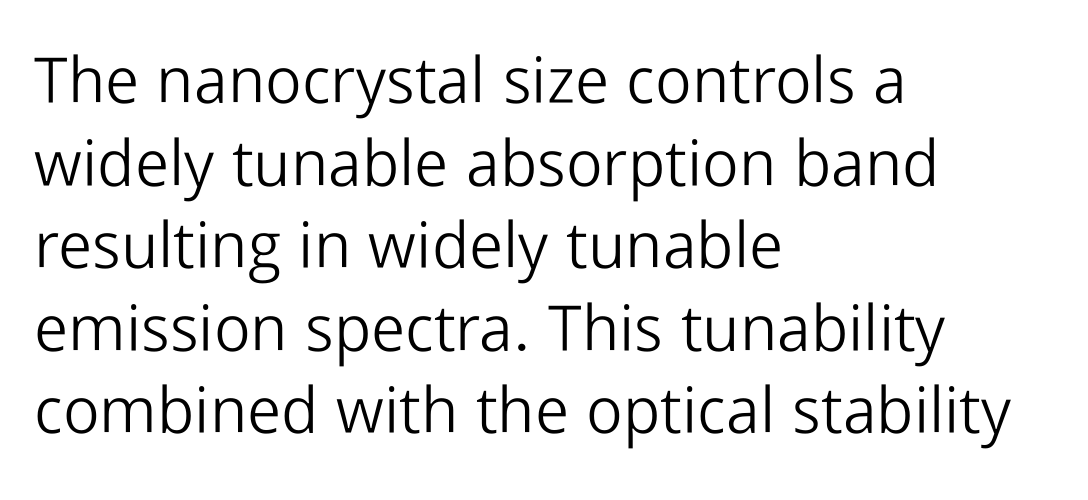
The image shows 64 px light sans-serif type, upright; set left-aligned, normal line spacing (1.29x), normal letter spacing, not underlined; low stroke contrast and a medium x-height.
